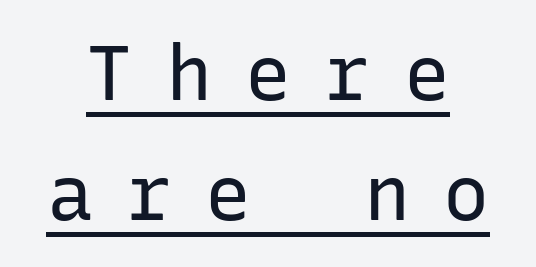
Q: Is the text bold? A: No.
Q: Is the text italic (slanted)? A: No, it is upright.
Q: Is the typeface a serif or a sans-serif typeface? A: Sans-serif.
Q: Is the text underlined? A: Yes.
Q: How is the paragraph aligned? A: Centered.
Q: Is the spacing between letters normal or unusually wide? A: Unusually wide.
Q: Is the spacing between lines tight, normal or loose? A: Normal.
Q: Width (condensed, normal, or wide)? A: Normal.
Q: Stroke contrast? A: Low.
Q: x-height? A: Medium.
Q: Monospaced? A: Yes.
